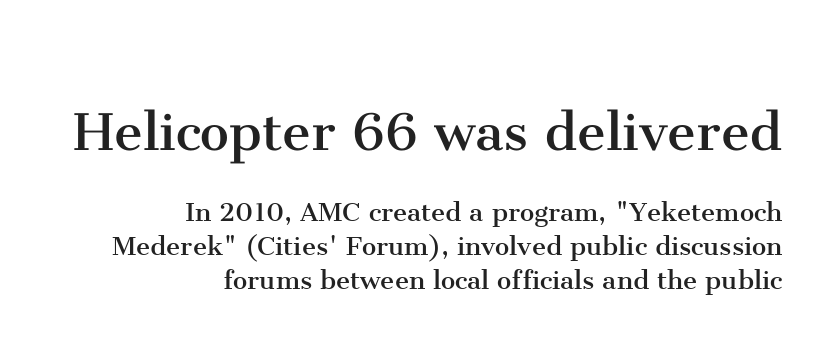
Q: Is the text bold? A: No.
Q: Is the text italic (slanted)? A: No, it is upright.
Q: Is the typeface a serif or a sans-serif typeface? A: Serif.
Q: Is the text underlined? A: No.
Q: How is the paragraph aligned? A: Right-aligned.
Q: Is the spacing between letters normal or unusually wide? A: Normal.
Q: Is the spacing between lines tight, normal or loose? A: Tight.
Q: Which block of text is set in a larger size, the first (top) or the second (bottom)? A: The first (top) one.
Q: Width (condensed, normal, or wide)? A: Normal.
Q: Stroke contrast? A: Medium.
Q: x-height? A: Medium.
Q: Monospaced? A: No.
